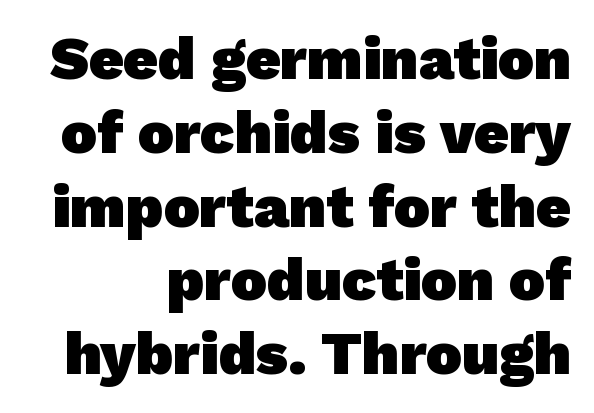
{"serif": "no", "bold": "yes", "weight": "heavy", "width": "normal", "stroke_contrast": "low", "x_height": "medium", "monospaced": "no", "underline": "no", "align": "right", "line_spacing_ratio": 1.23, "letter_spacing": "normal", "letter_spacing_em": 0.0, "glyph_px": 60}
